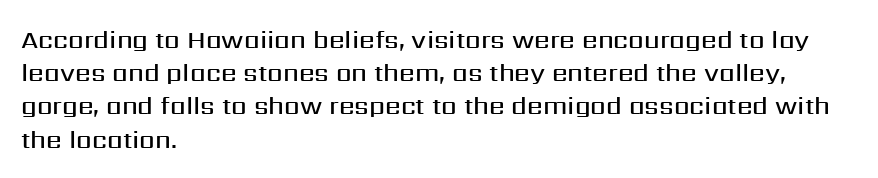
Q: Is the text bold? A: Semi-bold.
Q: Is the text italic (slanted)? A: No, it is upright.
Q: Is the text underlined? A: No.
Q: How is the paragraph aligned? A: Left-aligned.
Q: Is the spacing between letters normal or unusually wide? A: Normal.
Q: Is the spacing between lines tight, normal or loose? A: Normal.
